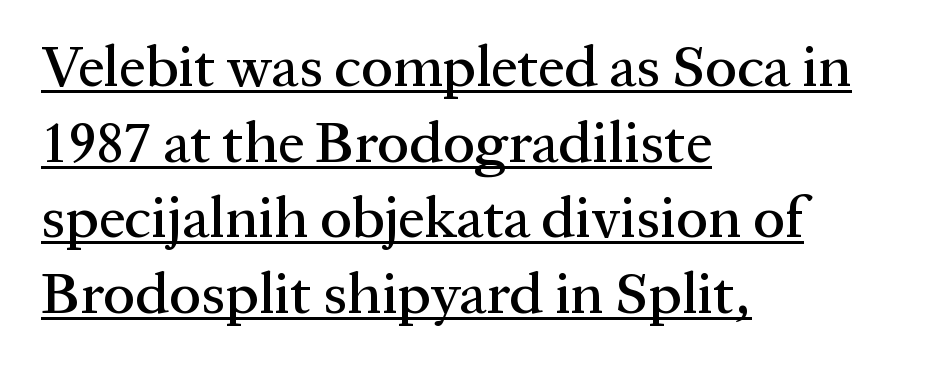
Upright lettering throughout. Little horizontal feet cap the strokes, marking this as serif type. Descenders here cross a horizontal rule under the line. Compared with typical paragraphs, the rows here are spaced about the same. Which margin do the lines hug? The left one — the right edge is uneven.
